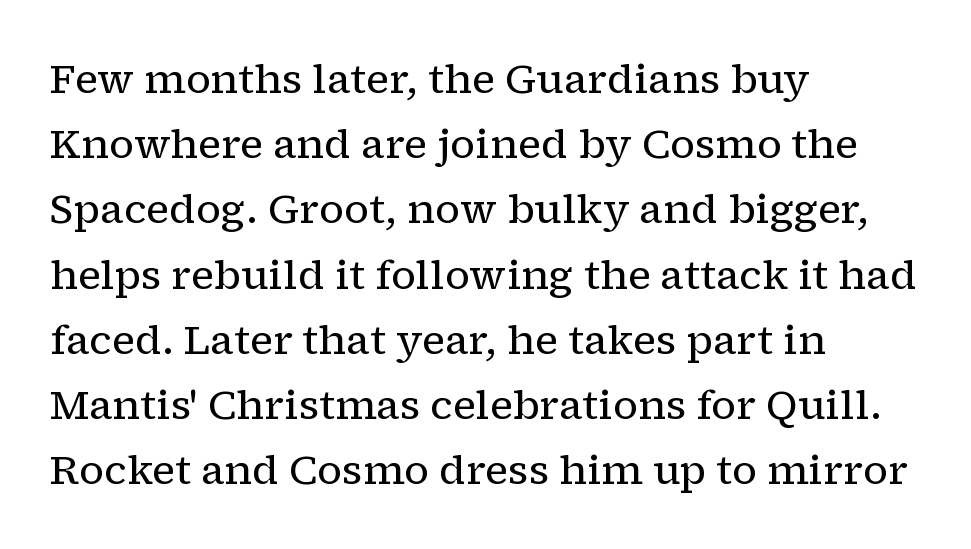
{"serif": "yes", "italic": "no", "bold": "no", "weight": "regular", "width": "normal", "stroke_contrast": "low", "x_height": "medium", "monospaced": "no", "underline": "no", "align": "left", "line_spacing": "normal", "line_spacing_ratio": 1.59, "letter_spacing": "normal", "letter_spacing_em": 0.0, "glyph_px": 41}
